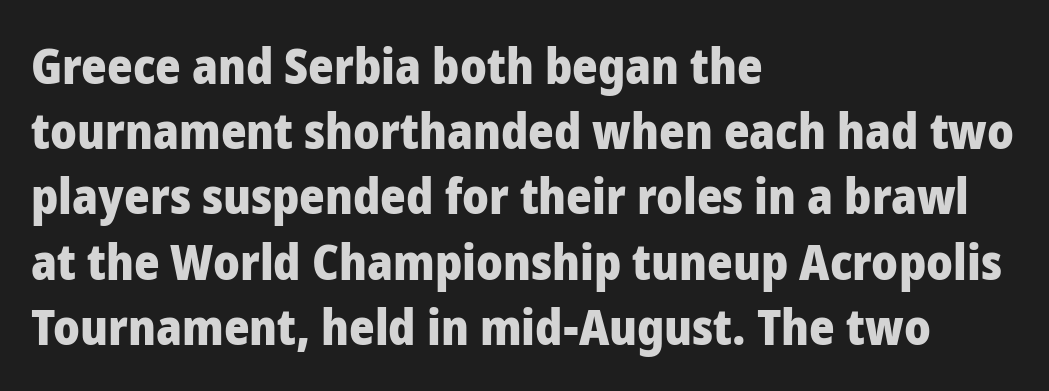
The image shows 49 px heavy sans-serif type, upright; set left-aligned, normal line spacing (1.33x), normal letter spacing, not underlined; low stroke contrast and a medium x-height.
